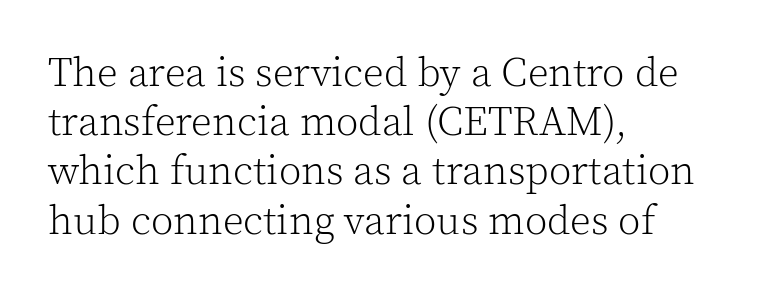
The image shows 41 px light serif type, upright; set left-aligned, line spacing 1.2x, normal letter spacing, not underlined; a medium x-height.
